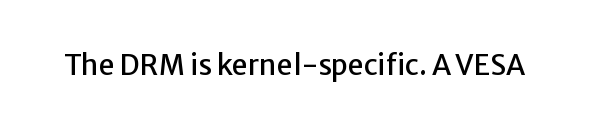
Q: Is the text italic (slanted)? A: No, it is upright.
Q: Is the typeface a serif or a sans-serif typeface? A: Sans-serif.
Q: Is the text underlined? A: No.
Q: Is the spacing between letters normal or unusually wide? A: Normal.
Q: Width (condensed, normal, or wide)? A: Normal.
Q: Stroke contrast? A: Low.
Q: x-height? A: Medium.
Q: Monospaced? A: No.
